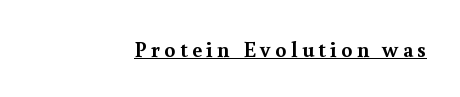
The image shows 22 px bold type, upright; set right-aligned, unusually wide letter spacing (+0.2 em), underlined.
